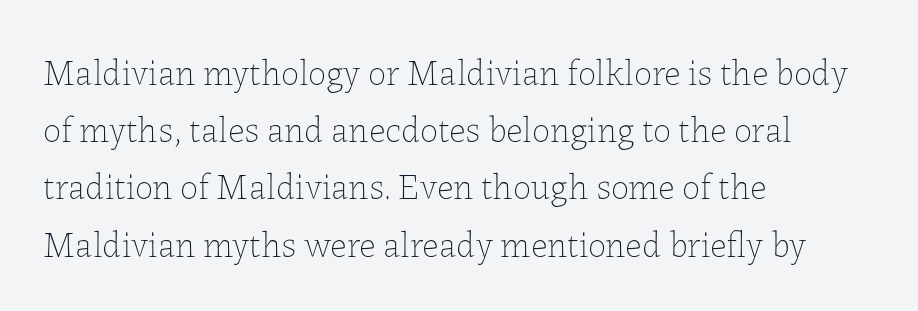
{"italic": "no", "bold": "no", "weight": "thin", "width": "normal", "stroke_contrast": "low", "x_height": "medium", "monospaced": "no", "underline": "no", "align": "left", "line_spacing": "normal", "line_spacing_ratio": 1.59, "letter_spacing": "normal", "letter_spacing_em": 0.0, "glyph_px": 36}
